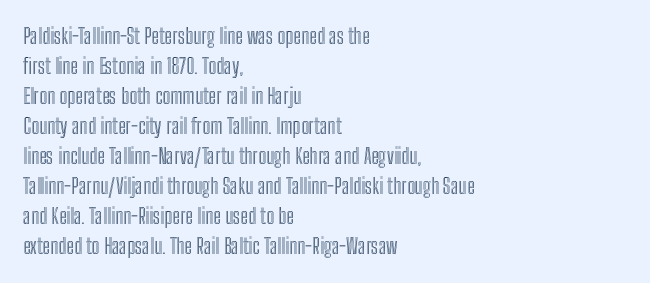
The gaps between neighbouring characters are ordinary and unremarkable. This rendering uses left alignment, leaving the right contour irregular. Horizontal bands of white between lines are of average thickness. The strip under each line holds only bare page. It's the straight-up-and-down kind of type.
